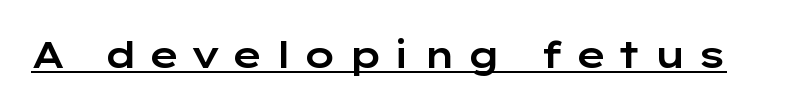
{"serif": "no", "italic": "no", "width": "wide", "stroke_contrast": "low", "x_height": "medium", "monospaced": "no", "underline": "yes", "letter_spacing": "wide", "letter_spacing_em": 0.28, "glyph_px": 37}
